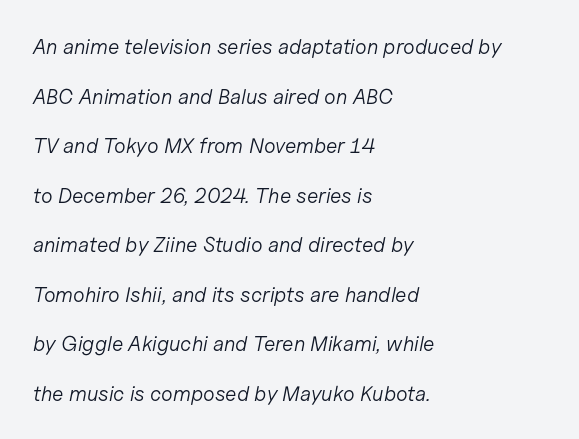
{"italic": "yes", "lean": "right", "slant_degrees": 11, "bold": "no", "underline": "no", "align": "left", "line_spacing": "loose", "line_spacing_ratio": 2.36, "letter_spacing": "normal", "letter_spacing_em": 0.0, "glyph_px": 21}
